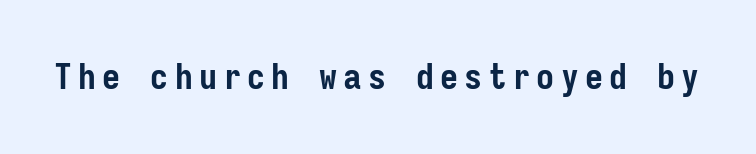
Note the uniform advance width — an 'i' takes as much space as an 'm'. Posture: vertical. What kind of face is this? One without serifs — a sans. The space directly below the letters is spotless.
